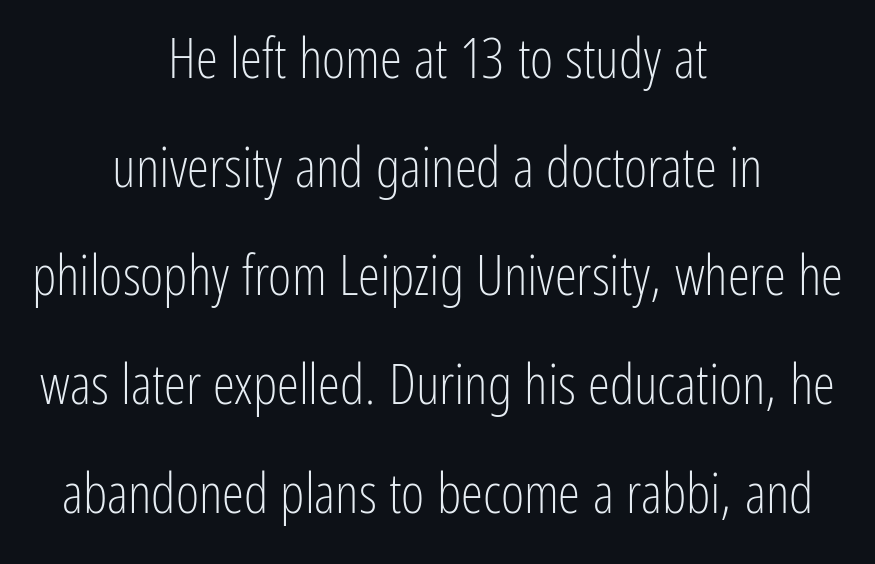
The image shows 56 px light, condensed sans-serif type, upright; set centered, loose line spacing (1.94x), normal letter spacing, not underlined; low stroke contrast and a medium x-height.
